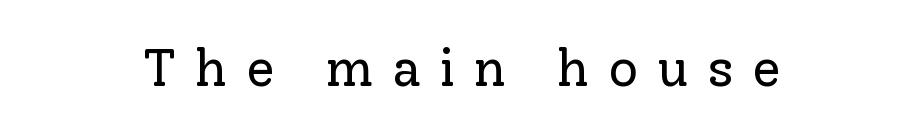
{"serif": "yes", "italic": "no", "bold": "no", "weight": "regular", "width": "normal", "stroke_contrast": "low", "x_height": "medium", "monospaced": "no", "underline": "no", "letter_spacing": "wide", "letter_spacing_em": 0.36, "glyph_px": 52}
